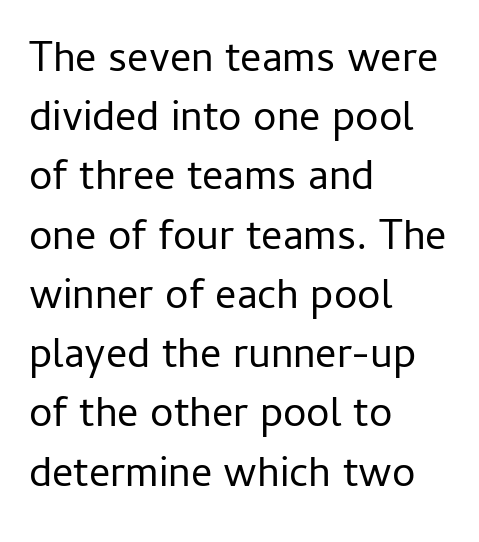
{"serif": "no", "italic": "no", "bold": "no", "weight": "regular", "width": "normal", "stroke_contrast": "low", "x_height": "medium", "monospaced": "no", "underline": "no", "align": "left", "line_spacing": "normal", "line_spacing_ratio": 1.41, "letter_spacing": "normal", "letter_spacing_em": 0.0, "glyph_px": 42}
